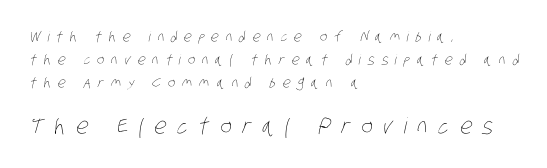
Q: Is the text bold? A: No.
Q: Is the text underlined? A: No.
Q: How is the paragraph aligned? A: Left-aligned.
Q: Is the spacing between letters normal or unusually wide? A: Unusually wide.
Q: Is the spacing between lines tight, normal or loose? A: Normal.
Q: Which block of text is set in a larger size, the first (top) or the second (bottom)? A: The second (bottom) one.
